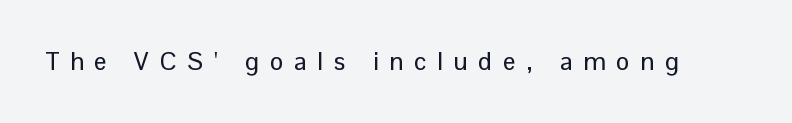
Q: Is the text italic (slanted)? A: No, it is upright.
Q: Is the text underlined? A: No.
Q: Is the spacing between letters normal or unusually wide? A: Unusually wide.
